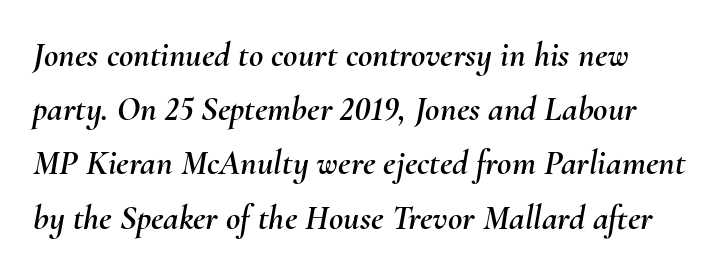
The image shows 35 px text type, italic (leaning right); set normal line spacing (1.55x), normal letter spacing, not underlined; medium stroke contrast and a small x-height.
